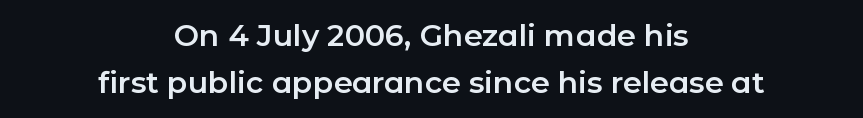
Quick note: interline space is typical. The passage shown is not underscored anywhere. Characters remain perfectly vertical along every line. Short and long lines alike share a common midpoint.
